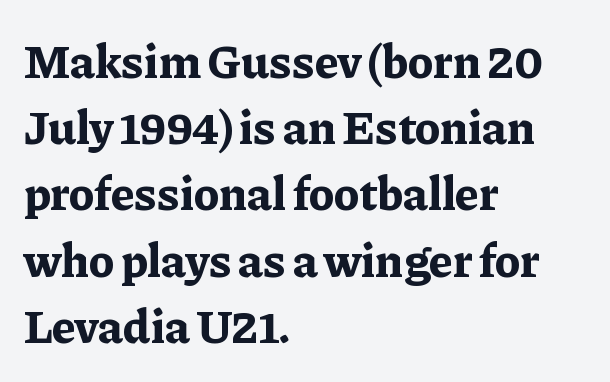
{"serif": "yes", "italic": "no", "bold": "yes", "weight": "bold", "width": "normal", "stroke_contrast": "low", "x_height": "medium", "monospaced": "no", "underline": "no", "align": "left", "line_spacing": "normal", "line_spacing_ratio": 1.38, "letter_spacing": "normal", "letter_spacing_em": 0.0, "glyph_px": 48}
